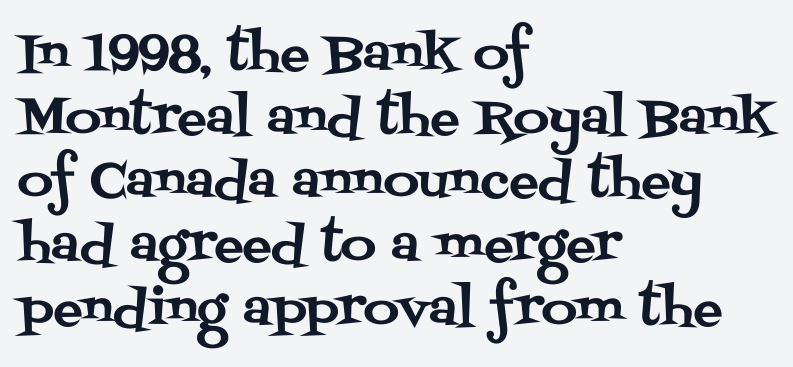
The image shows 49 px serif type, upright; set left-aligned, normal line spacing (1.3x), normal letter spacing, not underlined; medium stroke contrast and a large x-height.
